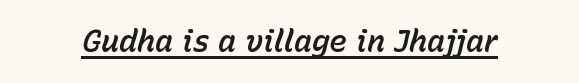
The image shows 30 px text type, italic (leaning right); set normal letter spacing, underlined; low stroke contrast and a medium x-height.
